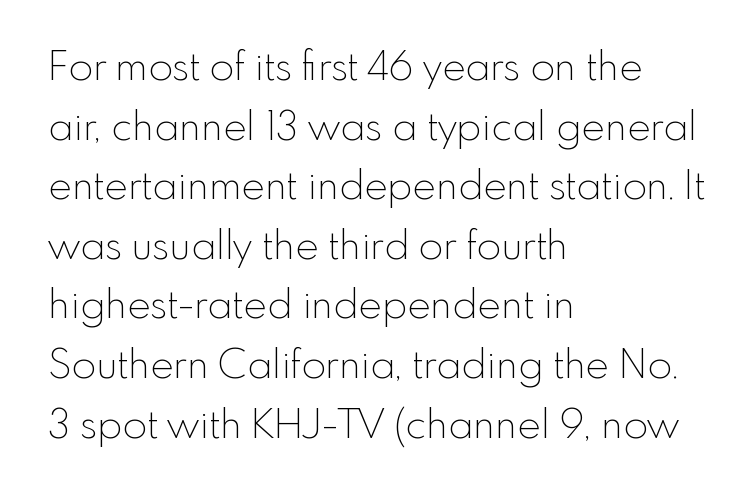
The image shows 40 px thin sans-serif type, upright; set left-aligned, normal line spacing (1.49x), normal letter spacing, not underlined; a small x-height.
